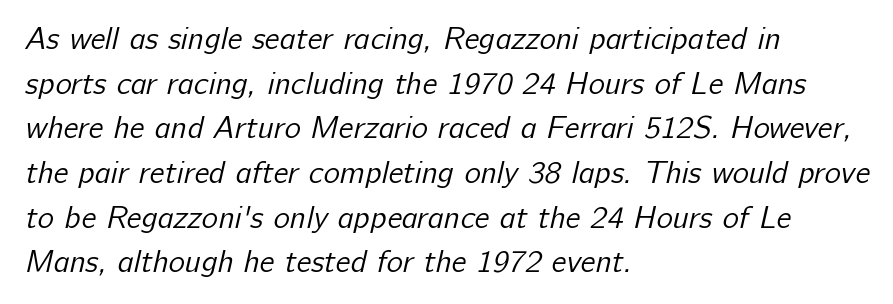
The image shows 31 px regular-weight sans-serif type; set left-aligned, normal line spacing (1.44x), normal letter spacing, not underlined; low stroke contrast and a medium x-height.
